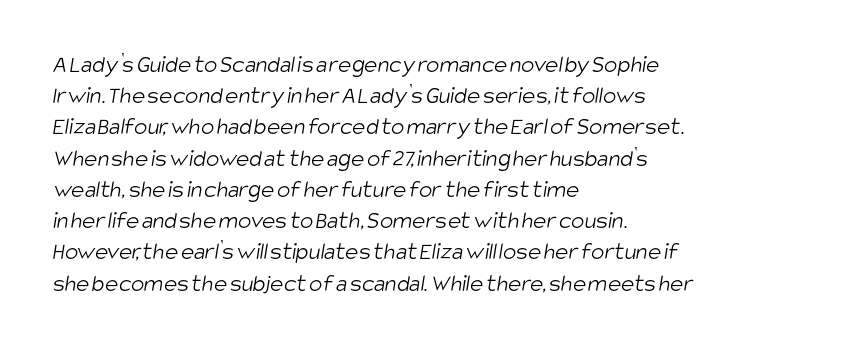
The passage shown is not bold in any degree. Rule under the text: the space is simply empty. Rows of type keep a routine distance in the vertical direction. Short note: letters normally spaced. The lines are quadded left.
